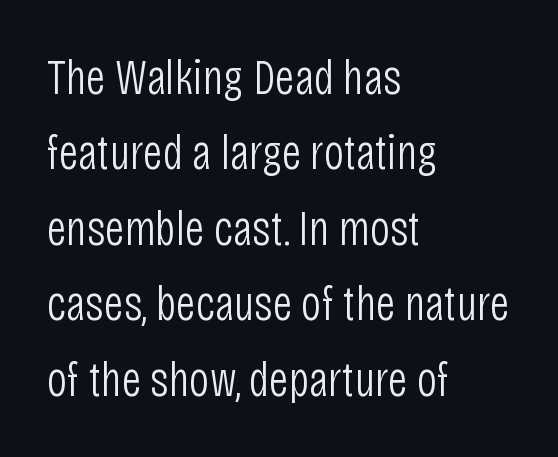
The image shows 50 px light, condensed sans-serif type, upright; set left-aligned, normal line spacing (1.51x), normal letter spacing, not underlined; low stroke contrast and a large x-height.
